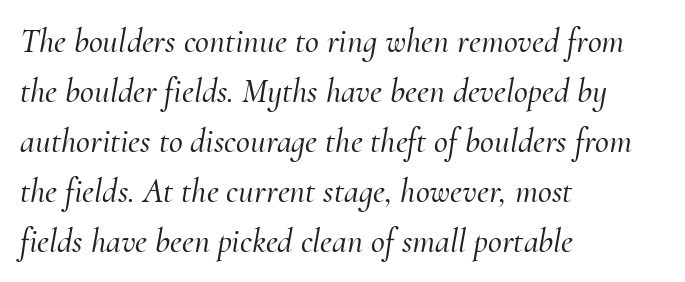
{"serif": "yes", "italic": "yes", "lean": "right", "slant_degrees": 10, "width": "normal", "stroke_contrast": "medium", "x_height": "small", "monospaced": "no", "underline": "no", "align": "left", "line_spacing": "normal", "line_spacing_ratio": 1.47, "letter_spacing": "normal", "letter_spacing_em": 0.0, "glyph_px": 34}
